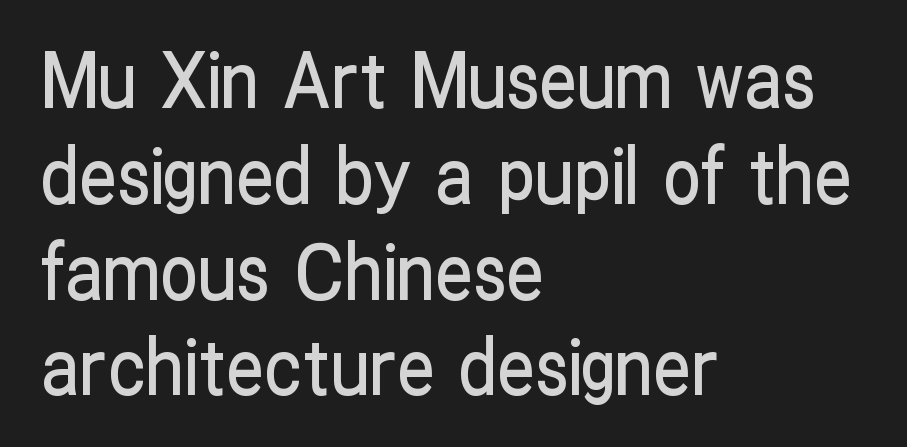
Q: Is the text italic (slanted)? A: No, it is upright.
Q: Is the typeface a serif or a sans-serif typeface? A: Sans-serif.
Q: Is the text underlined? A: No.
Q: How is the paragraph aligned? A: Left-aligned.
Q: Is the spacing between letters normal or unusually wide? A: Normal.
Q: Is the spacing between lines tight, normal or loose? A: Normal.
Q: Width (condensed, normal, or wide)? A: Condensed.
Q: Stroke contrast? A: Low.
Q: x-height? A: Medium.
Q: Monospaced? A: No.
